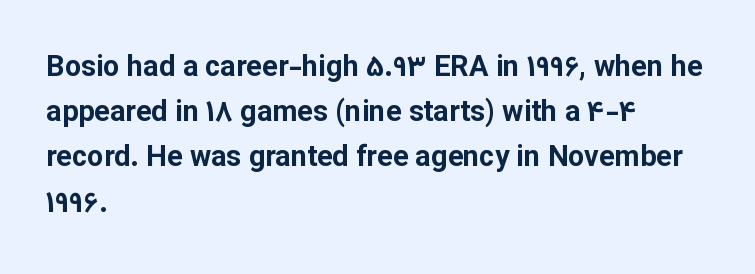
The letters advance in unequal steps, a hallmark of proportional type. The face used here has the dense, thick strokes of a bold. A normal amount of white space separates one row of letters from the next. No italicization has been applied; the sample stays upright. A typesetter would call this zero additional tracking. The gap between lines stays unmarked.
